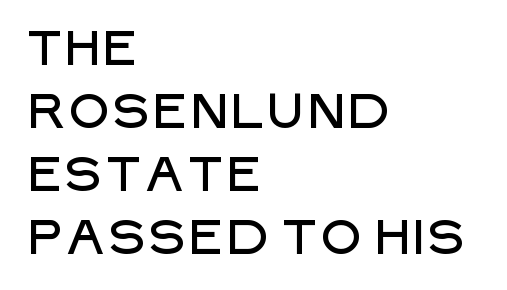
{"serif": "no", "italic": "no", "width": "normal", "stroke_contrast": "low", "x_height": "large", "monospaced": "no", "underline": "no", "align": "left", "line_spacing": "normal", "line_spacing_ratio": 1.31, "letter_spacing": "normal", "letter_spacing_em": 0.0, "glyph_px": 48}
